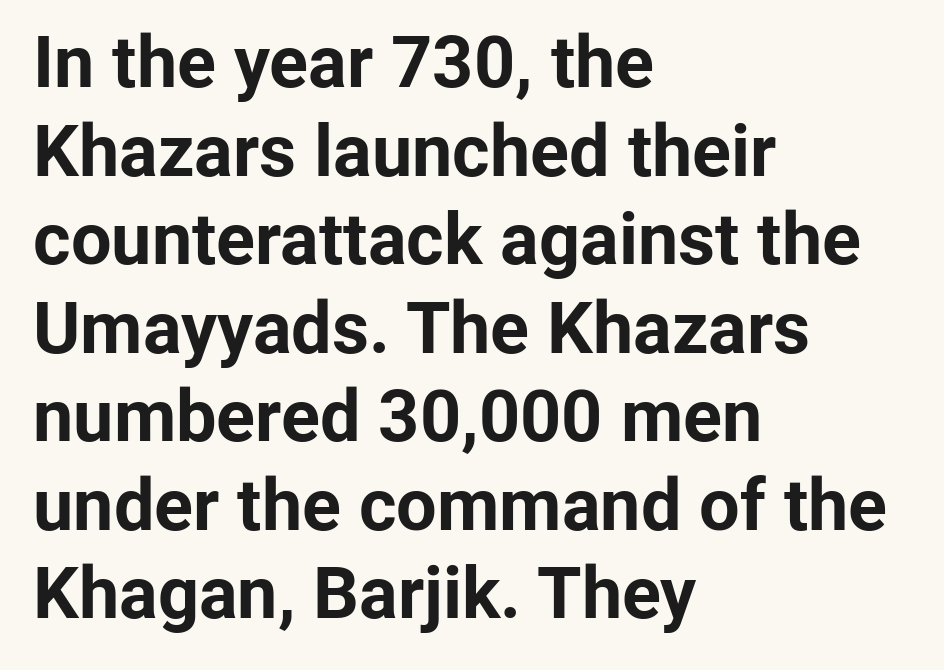
Varying glyph widths throughout — classic text-font behaviour. Is the letter spacing exaggerated? No — it looks like the ordinary default. Notice how the stems are strictly vertical — no italics here. Descender tails drop into unmarked territory. Teacher's note: observe the even left margin — that is flush-left alignment. A full-strength bold gives these letters their thick strokes.
